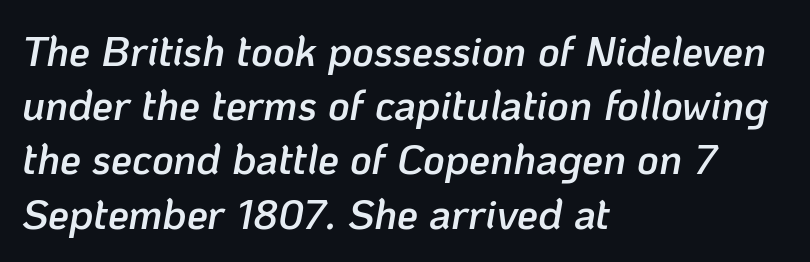
Is the type slanted? Yes — the strokes lean at a clear angle. The rendering uses natural spacing where letterforms have individual widths. This rendering leaves character spacing at its baseline value. Any mark beneath the type? The region is blank.
